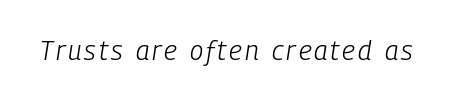
{"italic": "yes", "lean": "right", "slant_degrees": 9, "bold": "no", "underline": "no", "glyph_px": 27}
